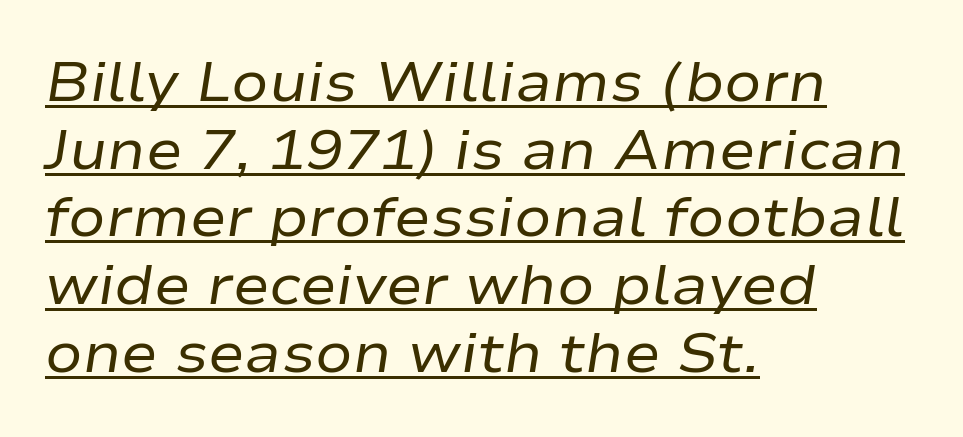
The image shows 55 px regular-weight, wide type, italic (leaning right); set left-aligned, line spacing 1.23x, normal letter spacing, underlined; low stroke contrast and a medium x-height.
